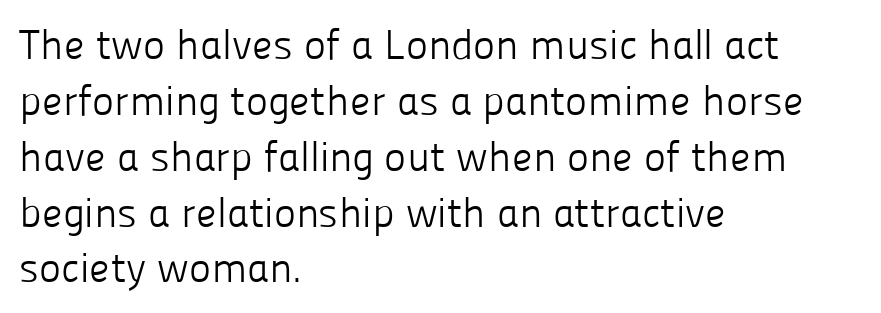
Q: Is the text bold? A: No.
Q: Is the text italic (slanted)? A: No, it is upright.
Q: Is the typeface a serif or a sans-serif typeface? A: Sans-serif.
Q: Is the text underlined? A: No.
Q: How is the paragraph aligned? A: Left-aligned.
Q: Is the spacing between letters normal or unusually wide? A: Normal.
Q: Is the spacing between lines tight, normal or loose? A: Normal.
Q: Width (condensed, normal, or wide)? A: Normal.
Q: Stroke contrast? A: Low.
Q: x-height? A: Medium.
Q: Monospaced? A: No.
